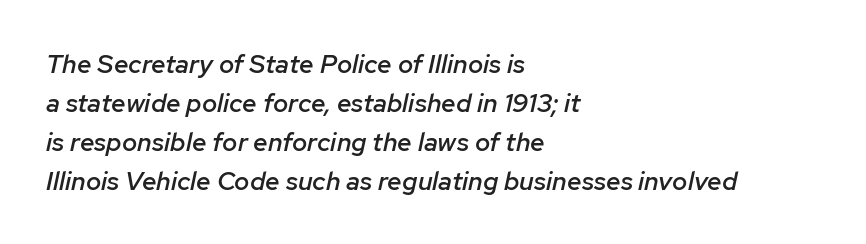
The rows are spaced the way most documents space them. Descenders are the only things crossing below the line. The paragraph has a hard left edge and a soft right edge. This rendering leaves character spacing at its baseline value.
